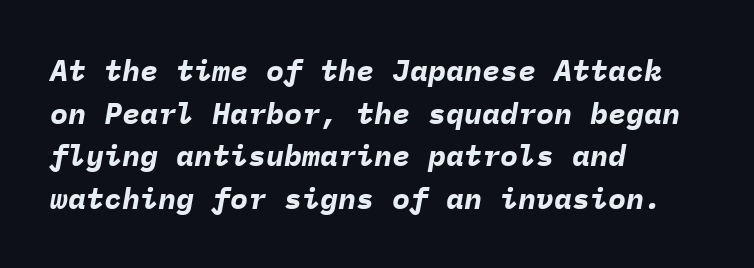
{"italic": "yes", "lean": "right", "slant_degrees": 9, "bold": "yes", "weight": "bold", "width": "normal", "stroke_contrast": "low", "x_height": "medium", "monospaced": "yes", "underline": "no", "align": "left", "line_spacing": "normal", "line_spacing_ratio": 1.42, "letter_spacing": "normal", "letter_spacing_em": 0.0, "glyph_px": 30}
